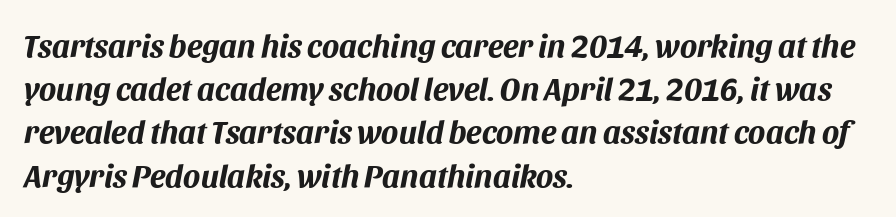
How would I describe the line gaps? Plain and ordinary. These words are printed bold, with thick strokes throughout. Varying glyph widths throughout — classic text-font behaviour. Quick note: italic. The passage is arranged the way most books set body copy — flush left. Does extra space separate the letters? No, they use regular spacing.
